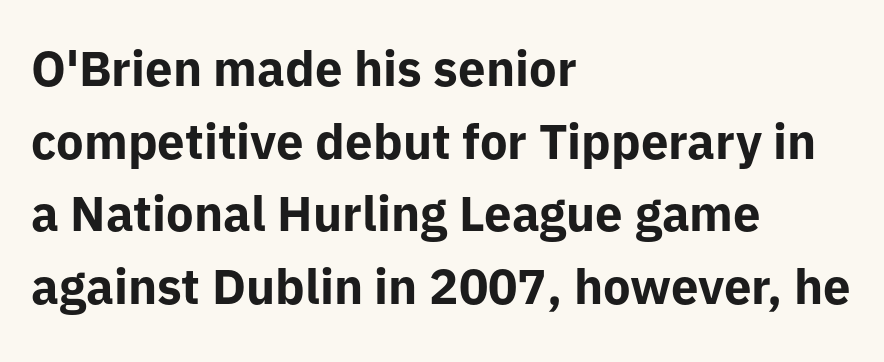
The image shows 49 px bold sans-serif type, upright; set left-aligned, normal line spacing (1.48x), normal letter spacing, not underlined; low stroke contrast and a medium x-height.
